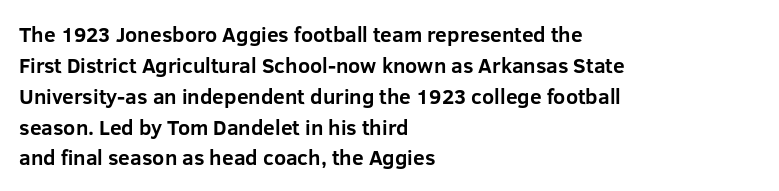
Posture: vertical. A classic flush-left, rag-right setting is used for this passage. Horizontal bands of white between lines are of average thickness. Each word holds together tightly as a unit, with standard inter-letter gaps. The font is running at its bold setting.
